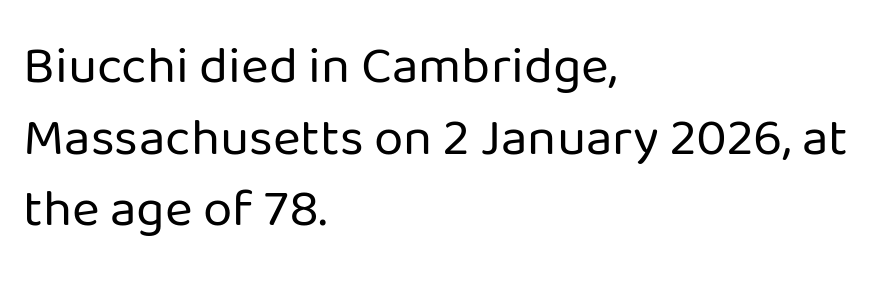
{"serif": "no", "italic": "no", "bold": "no", "weight": "regular", "width": "normal", "stroke_contrast": "low", "x_height": "medium", "monospaced": "no", "underline": "no", "align": "left", "line_spacing": "normal", "line_spacing_ratio": 1.35, "letter_spacing": "normal", "letter_spacing_em": 0.0, "glyph_px": 53}
